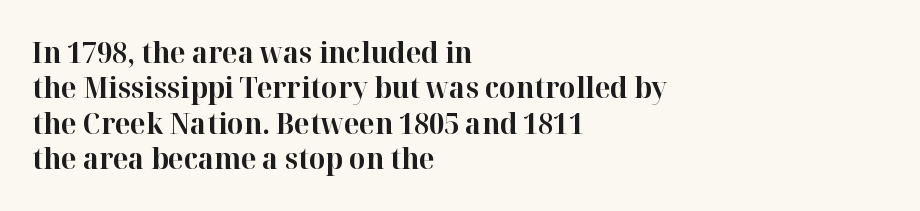
{"serif": "yes", "italic": "no", "bold": "yes", "weight": "bold", "width": "normal", "stroke_contrast": "high", "x_height": "medium", "monospaced": "no", "underline": "no", "align": "left", "line_spacing_ratio": 1.22, "letter_spacing": "normal", "letter_spacing_em": 0.0, "glyph_px": 29}
